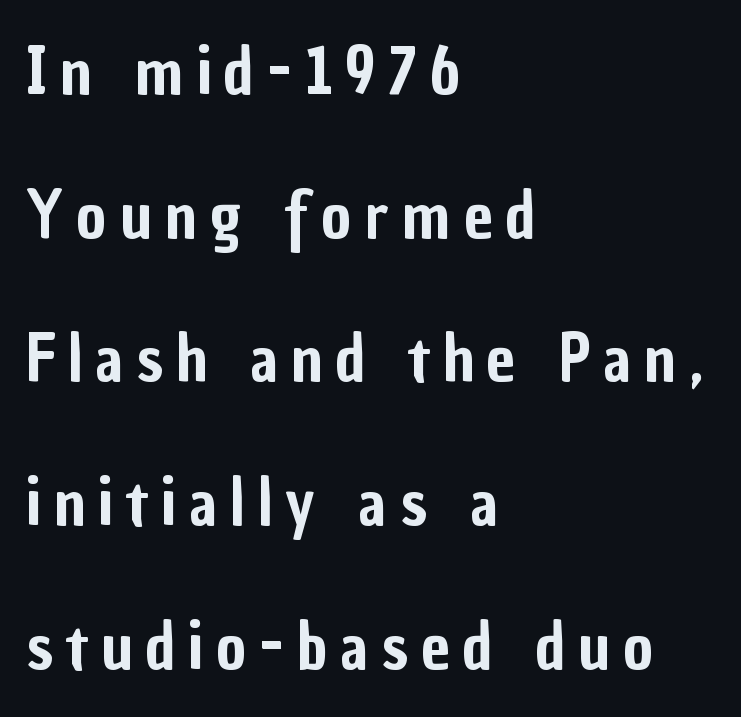
Proportional: the letters do not fall into vertical columns. Layout note: lines flush left. Interline gaps are noticeably wide in this sample. Between one letter and the next there's a generous, obvious gap. A clean baseline with only descenders dipping below it.
